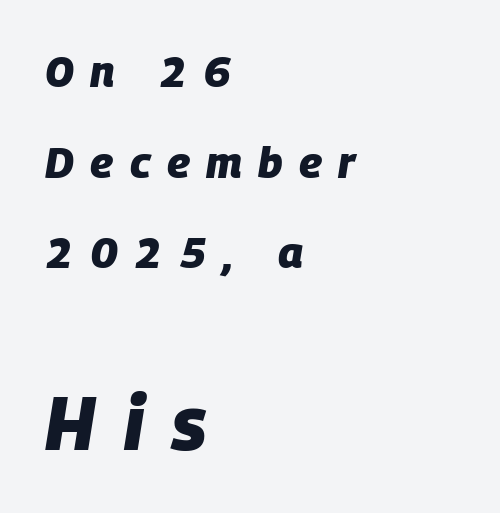
{"italic": "yes", "lean": "right", "slant_degrees": 9, "bold": "yes", "weight": "heavy", "width": "normal", "stroke_contrast": "low", "x_height": "large", "monospaced": "no", "underline": "no", "align": "left", "line_spacing": "loose", "line_spacing_ratio": 2.11, "letter_spacing": "wide", "letter_spacing_em": 0.38, "larger_block": "second", "size_ratio": 1.74, "glyph_px": 75}
